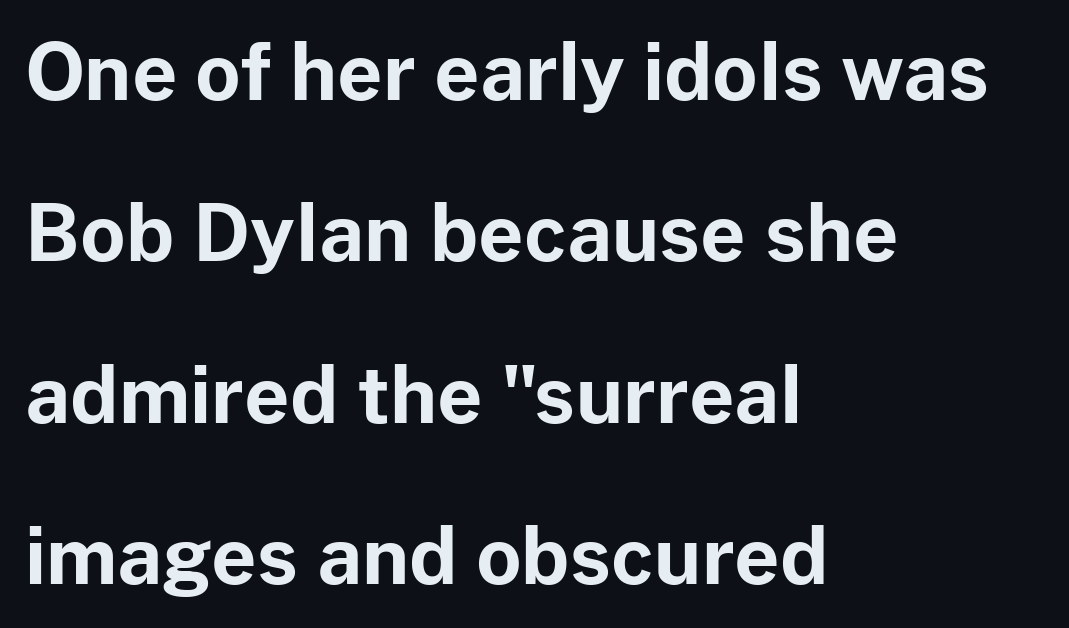
The tracking reads as untouched default to a designer's eye. Widely set lines give the paragraph a tall, airy silhouette. The strokes are fattened all the way to bold. Decoration check: the copy has no underline.
